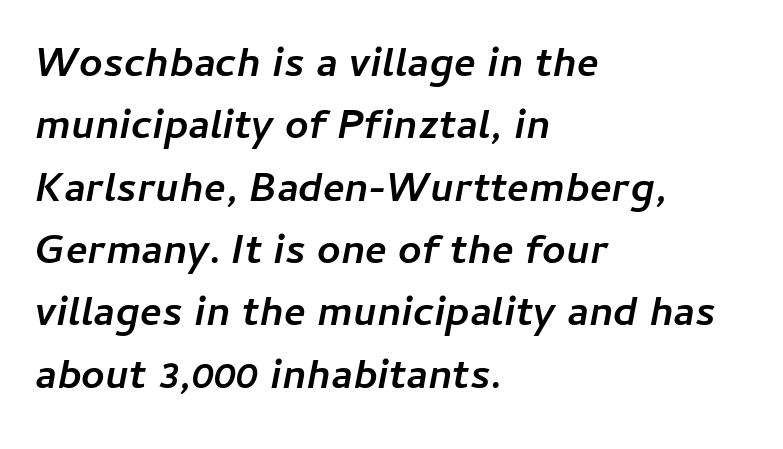
Q: Is the text bold? A: Yes.
Q: Is the text italic (slanted)? A: Yes, it leans right by about 11 degrees.
Q: Is the text underlined? A: No.
Q: How is the paragraph aligned? A: Left-aligned.
Q: Is the spacing between letters normal or unusually wide? A: Normal.
Q: Is the spacing between lines tight, normal or loose? A: Normal.
Q: Width (condensed, normal, or wide)? A: Normal.
Q: Stroke contrast? A: Low.
Q: x-height? A: Medium.
Q: Monospaced? A: No.
